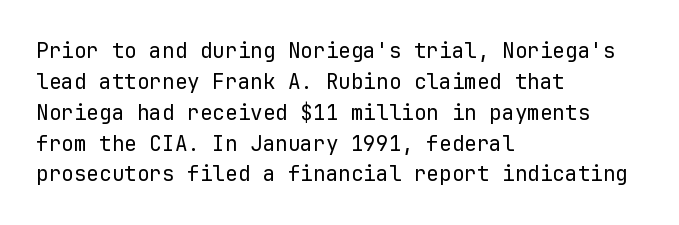
Q: Is the text bold? A: No.
Q: Is the text italic (slanted)? A: No, it is upright.
Q: Is the text underlined? A: No.
Q: How is the paragraph aligned? A: Left-aligned.
Q: Is the spacing between letters normal or unusually wide? A: Normal.
Q: Is the spacing between lines tight, normal or loose? A: Normal.
